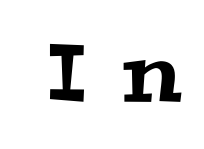
Q: Is the typeface a serif or a sans-serif typeface? A: Serif.
Q: Is the text underlined? A: No.
Q: Is the spacing between letters normal or unusually wide? A: Unusually wide.
Q: Width (condensed, normal, or wide)? A: Wide.
Q: Stroke contrast? A: Medium.
Q: x-height? A: Medium.
Q: Monospaced? A: No.
